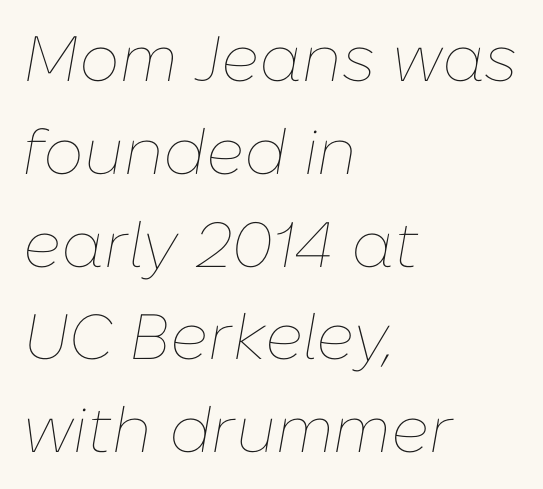
Looks like regular typesetting: each glyph gets only the width it needs. The space directly below the letters is spotless. Vertical spacing — default. The rendering anchors every line to the left-hand side.
